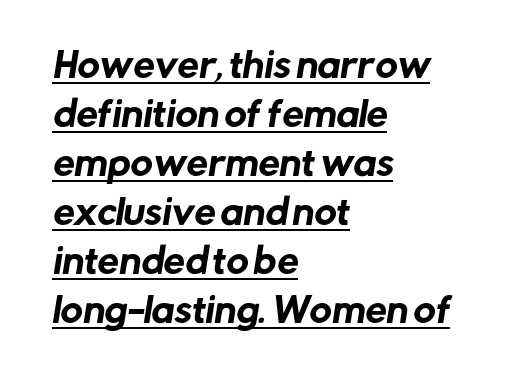
{"serif": "no", "width": "normal", "stroke_contrast": "low", "x_height": "medium", "monospaced": "no", "underline": "yes", "align": "left", "line_spacing": "normal", "line_spacing_ratio": 1.44, "letter_spacing": "normal", "letter_spacing_em": 0.0, "glyph_px": 34}
